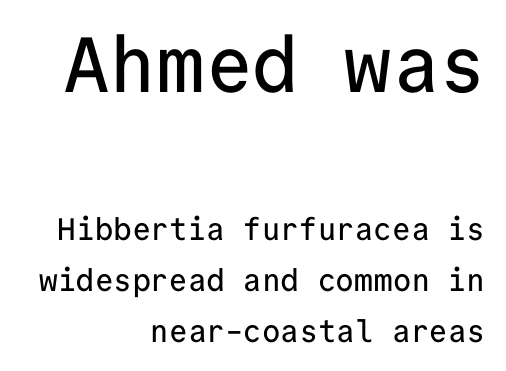
The image shows 78 px sans-serif type, upright, monospaced; set right-aligned, normal line spacing (1.65x), normal letter spacing, not underlined; the first (top) block is 2.52x larger; low stroke contrast and a medium x-height.
